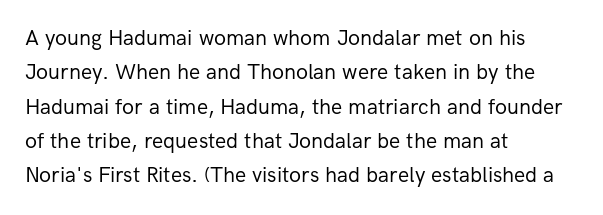
The image shows 22 px text type, upright; set left-aligned, normal line spacing (1.56x), normal letter spacing, not underlined.
